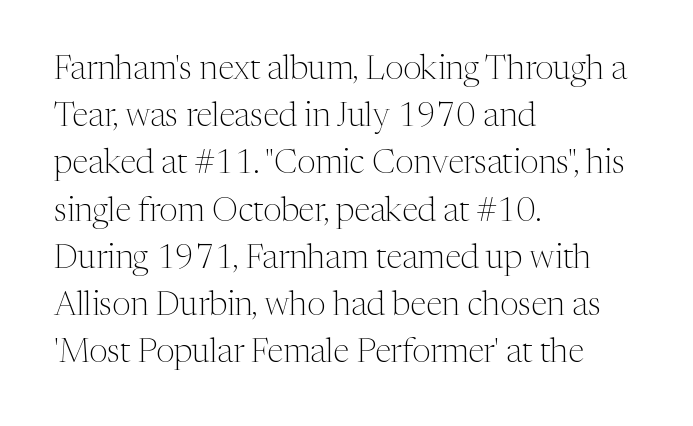
Looks like regular typesetting: each glyph gets only the width it needs. Does extra space separate the letters? No, they use regular spacing. In terms of posture, this sample is upright. The gap between lines stays unmarked. The weight would be labelled regular, book, light, or lighter still. Alignment: flush left.
